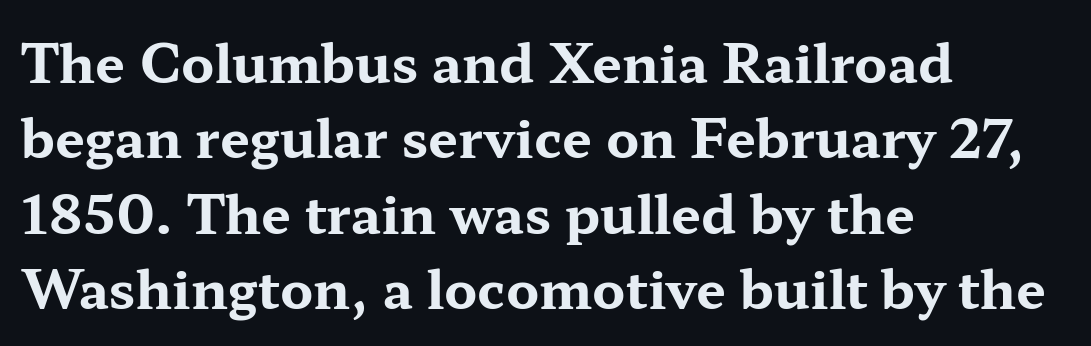
Q: Is the text bold? A: Yes.
Q: Is the text italic (slanted)? A: No, it is upright.
Q: Is the typeface a serif or a sans-serif typeface? A: Serif.
Q: Is the text underlined? A: No.
Q: How is the paragraph aligned? A: Left-aligned.
Q: Is the spacing between letters normal or unusually wide? A: Normal.
Q: Is the spacing between lines tight, normal or loose? A: Normal.
Q: Width (condensed, normal, or wide)? A: Wide.
Q: Stroke contrast? A: Medium.
Q: x-height? A: Medium.
Q: Monospaced? A: No.
